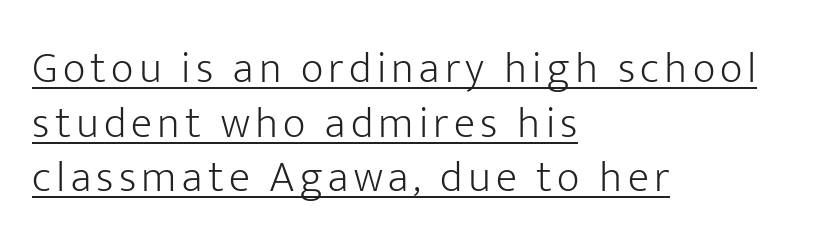
The sample's only ornament is a line tracing under the words. Every row of glyphs begins at an identical x-position on the left. Each letter keeps its own natural width here, so spacing adapts to shape. The face looks like a standard text weight, possibly lighter. Each letter's strokes conclude bluntly, with no projecting serifs. Every character sits straight up, as roman type does.
